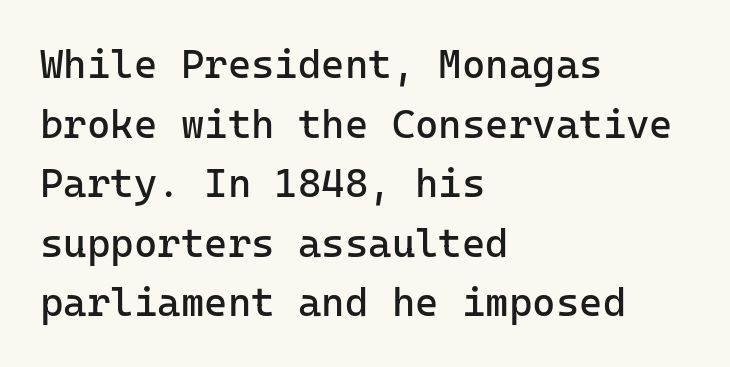
{"serif": "no", "italic": "no", "bold": "no", "weight": "regular", "width": "normal", "stroke_contrast": "low", "x_height": "medium", "underline": "no", "align": "left", "line_spacing": "normal", "line_spacing_ratio": 1.49, "letter_spacing": "normal", "letter_spacing_em": 0.0, "glyph_px": 40}
